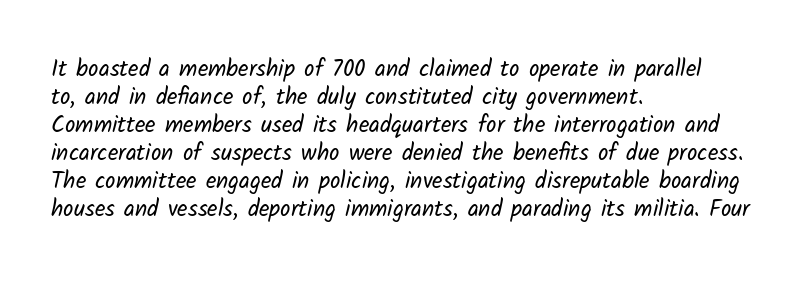
The image shows 23 px text type; set left-aligned, line spacing 1.22x, normal letter spacing, not underlined.
